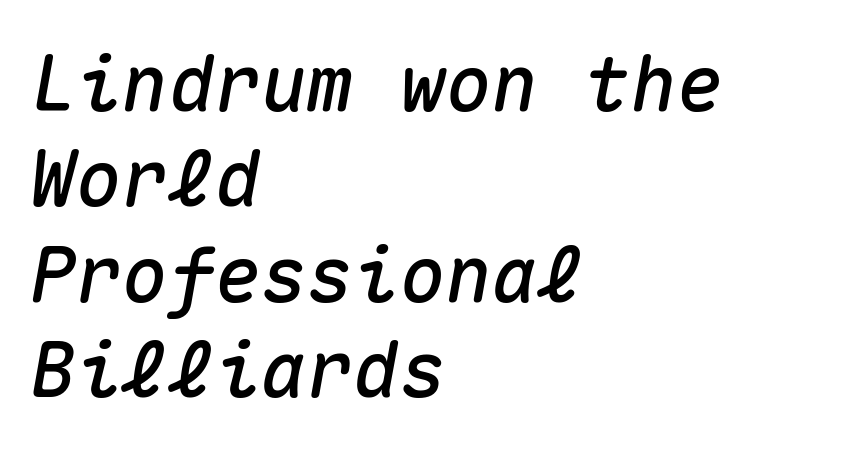
The image shows 77 px text type, italic (leaning right), monospaced; set left-aligned, line spacing 1.24x, normal letter spacing, not underlined; medium stroke contrast and a medium x-height.
